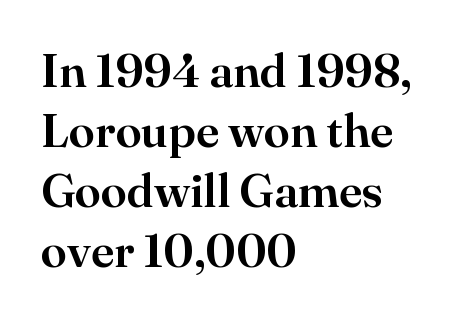
The image shows 47 px serif type, upright; set left-aligned, normal line spacing (1.28x), normal letter spacing, not underlined; high stroke contrast and a small x-height.
